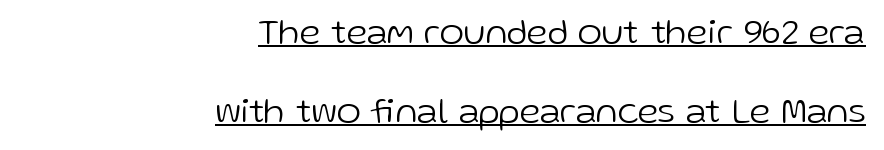
{"serif": "no", "italic": "no", "bold": "no", "weight": "light", "width": "normal", "stroke_contrast": "low", "x_height": "medium", "monospaced": "no", "underline": "yes", "align": "right", "line_spacing": "loose", "line_spacing_ratio": 2.13, "letter_spacing": "normal", "letter_spacing_em": 0.0, "glyph_px": 37}
